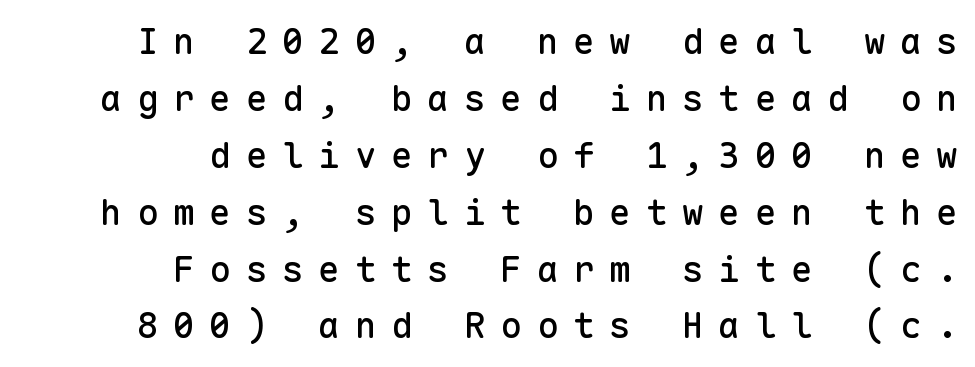
Horizontal bands of white between lines are of average thickness. Unmarked baselines from the first word to the last. The tracking jumps out immediately: characters are airy and widely separated. Every character sits straight up, as roman type does. Does the type have serifs? No, each stem ends abruptly.
